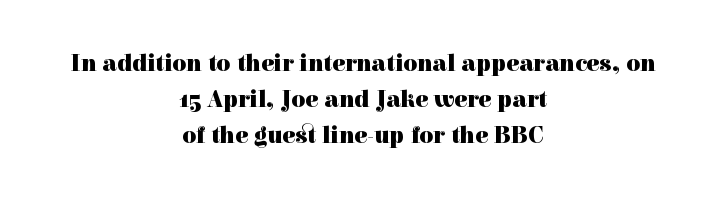
The image shows 24 px bold type, upright; set centered, normal line spacing (1.5x), normal letter spacing, not underlined.
